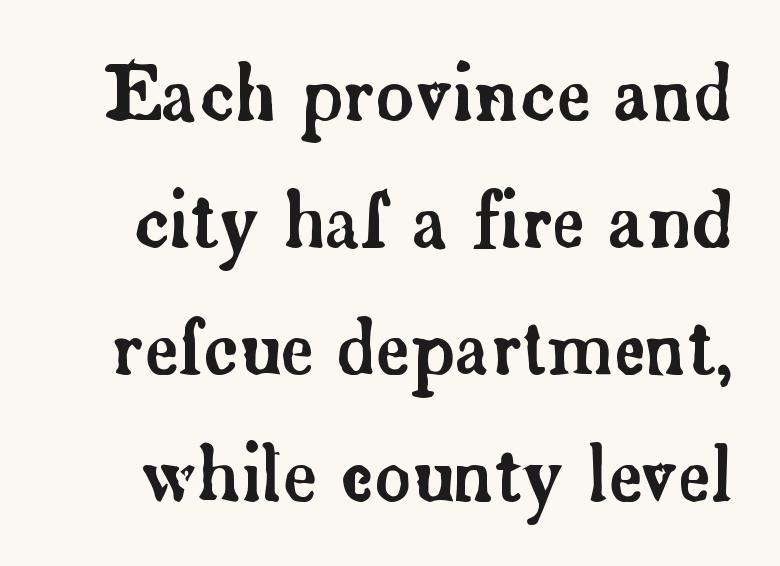
Q: Is the text italic (slanted)? A: No, it is upright.
Q: Is the typeface a serif or a sans-serif typeface? A: Serif.
Q: Is the text underlined? A: No.
Q: Is the spacing between letters normal or unusually wide? A: Normal.
Q: Width (condensed, normal, or wide)? A: Normal.
Q: Stroke contrast? A: Low.
Q: x-height? A: Small.
Q: Monospaced? A: No.
